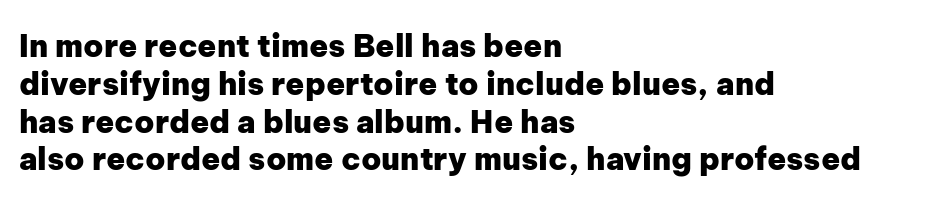
{"serif": "no", "italic": "no", "bold": "yes", "weight": "heavy", "width": "normal", "stroke_contrast": "low", "x_height": "medium", "monospaced": "no", "underline": "no", "align": "left", "line_spacing_ratio": 1.22, "letter_spacing": "normal", "letter_spacing_em": 0.0, "glyph_px": 31}
